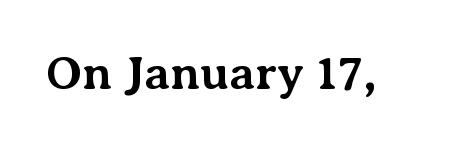
{"serif": "yes", "italic": "no", "bold": "yes", "weight": "bold", "width": "normal", "stroke_contrast": "medium", "x_height": "medium", "monospaced": "no", "underline": "no", "letter_spacing": "normal", "letter_spacing_em": 0.0, "glyph_px": 48}
